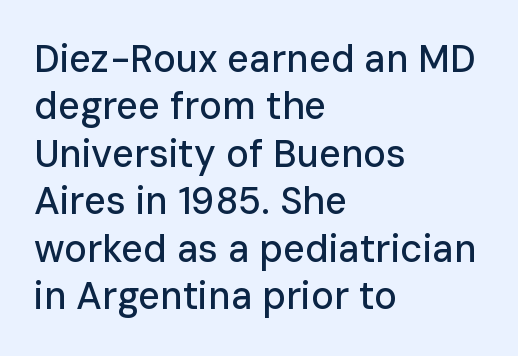
Q: Is the text italic (slanted)? A: No, it is upright.
Q: Is the typeface a serif or a sans-serif typeface? A: Sans-serif.
Q: Is the text underlined? A: No.
Q: How is the paragraph aligned? A: Left-aligned.
Q: Is the spacing between letters normal or unusually wide? A: Normal.
Q: Is the spacing between lines tight, normal or loose? A: Normal.
Q: Width (condensed, normal, or wide)? A: Normal.
Q: Stroke contrast? A: Low.
Q: x-height? A: Medium.
Q: Monospaced? A: No.
